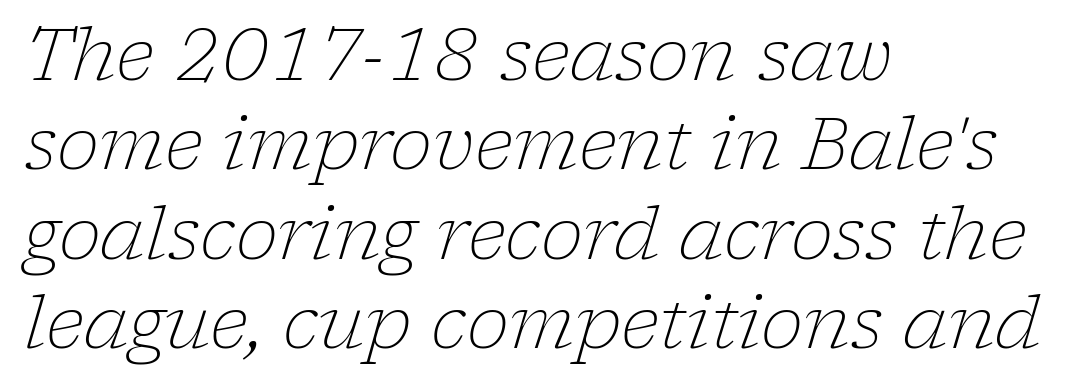
Weight: in the light-to-regular range. The compositor pushed each line to the left boundary. The area under the type is left untouched. The face used here is seriffed, in the tradition of book romans.
